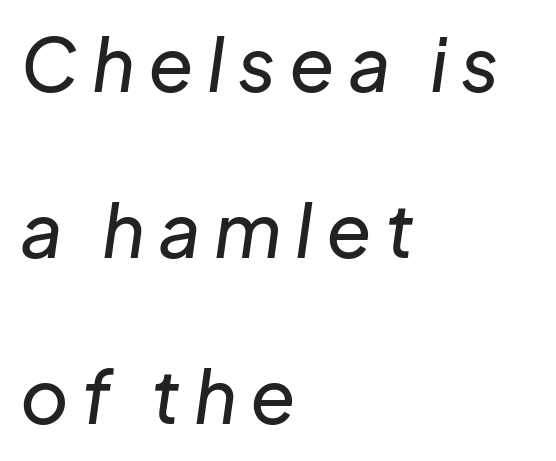
Designer's note — italics engaged. A typesetter would call this proportional, since set widths differ per character. Bare-footed words on every line. The lines in this sample share a left origin and differ only in where they stop. Line spacing here is loose.
